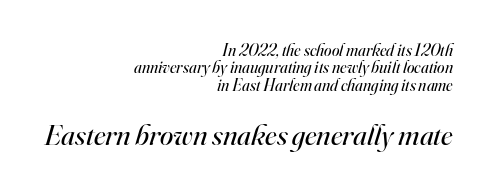
The image shows 30 px regular-weight serif type, italic (leaning right); set right-aligned, tight line spacing (1.02x), normal letter spacing, not underlined; the second (bottom) block is 1.76x larger; high stroke contrast and a small x-height.
